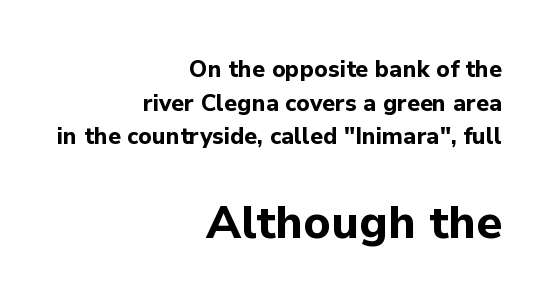
Q: Is the text bold? A: Yes.
Q: Is the text italic (slanted)? A: No, it is upright.
Q: Is the typeface a serif or a sans-serif typeface? A: Sans-serif.
Q: Is the text underlined? A: No.
Q: How is the paragraph aligned? A: Right-aligned.
Q: Is the spacing between letters normal or unusually wide? A: Normal.
Q: Is the spacing between lines tight, normal or loose? A: Normal.
Q: Which block of text is set in a larger size, the first (top) or the second (bottom)? A: The second (bottom) one.
Q: Width (condensed, normal, or wide)? A: Normal.
Q: Stroke contrast? A: Low.
Q: x-height? A: Medium.
Q: Monospaced? A: No.
